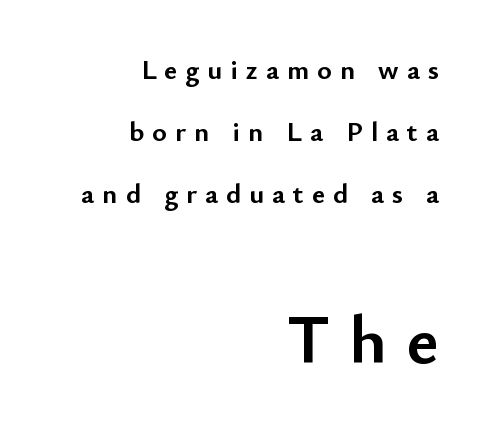
The image shows 69 px semibold sans-serif type, upright; set right-aligned, loose line spacing (2.21x), unusually wide letter spacing (+0.29 em), not underlined; the second (bottom) block is 2.46x larger; low stroke contrast and a small x-height.
